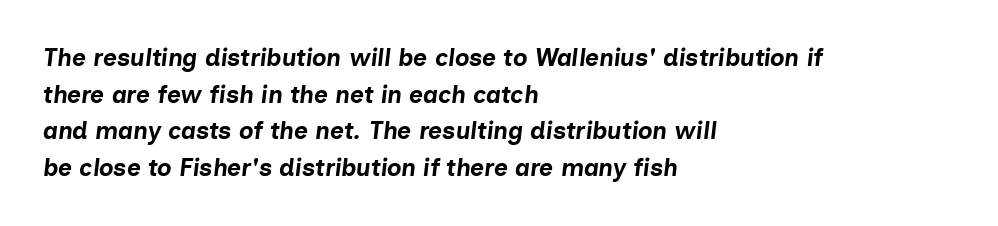
The image shows 24 px bold type, italic (leaning right); set left-aligned, normal line spacing (1.53x), normal letter spacing, not underlined.
